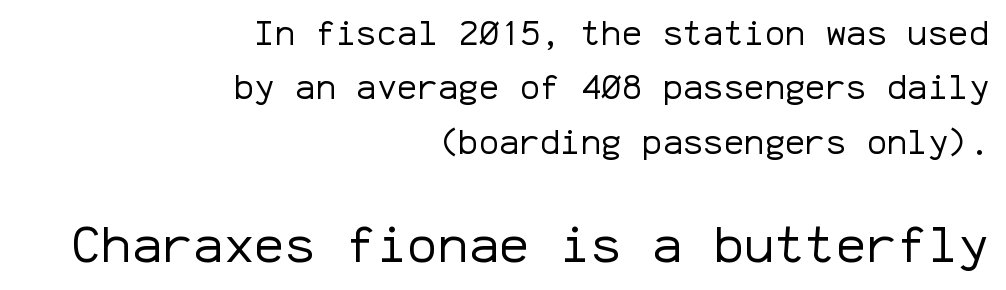
Q: Is the text bold? A: No.
Q: Is the text italic (slanted)? A: No, it is upright.
Q: Is the typeface a serif or a sans-serif typeface? A: Sans-serif.
Q: Is the text underlined? A: No.
Q: How is the paragraph aligned? A: Right-aligned.
Q: Is the spacing between letters normal or unusually wide? A: Normal.
Q: Is the spacing between lines tight, normal or loose? A: Normal.
Q: Which block of text is set in a larger size, the first (top) or the second (bottom)? A: The second (bottom) one.
Q: Width (condensed, normal, or wide)? A: Normal.
Q: Stroke contrast? A: Low.
Q: x-height? A: Medium.
Q: Monospaced? A: Yes.
